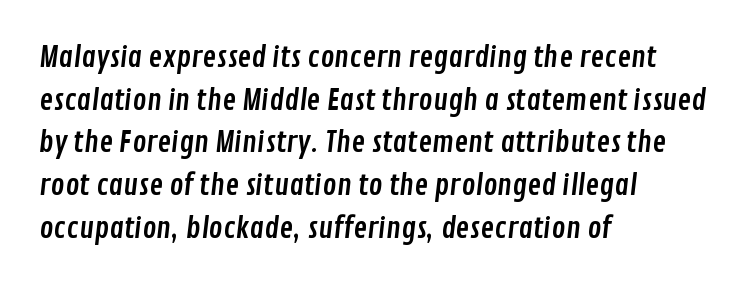
Default kerning and tracking; the words read as compact shapes. Glance below the letters and you will spot only blank space. You could not count columns in this text — the font is proportionally spaced. Rows of type keep a routine distance in the vertical direction. Look at the bottom of the vertical strokes: they stop flat, with no serifs.
